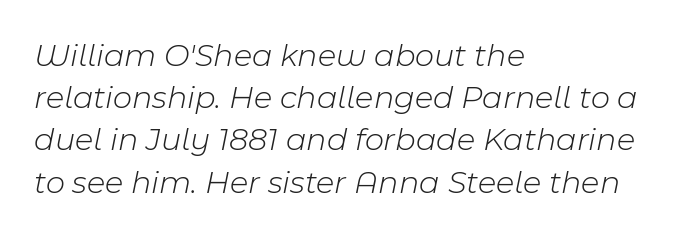
Q: Is the text bold? A: No.
Q: Is the text italic (slanted)? A: Yes, it leans right by about 11 degrees.
Q: Is the text underlined? A: No.
Q: How is the paragraph aligned? A: Left-aligned.
Q: Is the spacing between letters normal or unusually wide? A: Normal.
Q: Is the spacing between lines tight, normal or loose? A: Normal.
Q: Width (condensed, normal, or wide)? A: Normal.
Q: Stroke contrast? A: Low.
Q: x-height? A: Medium.
Q: Monospaced? A: No.
